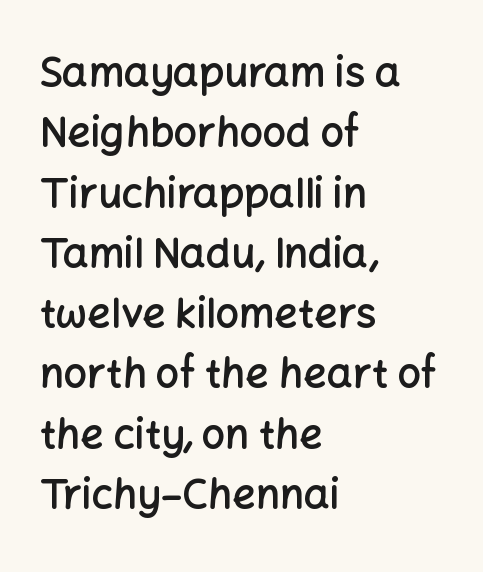
The image shows 41 px semibold sans-serif type, upright; set left-aligned, normal line spacing (1.47x), normal letter spacing, not underlined; low stroke contrast and a medium x-height.
